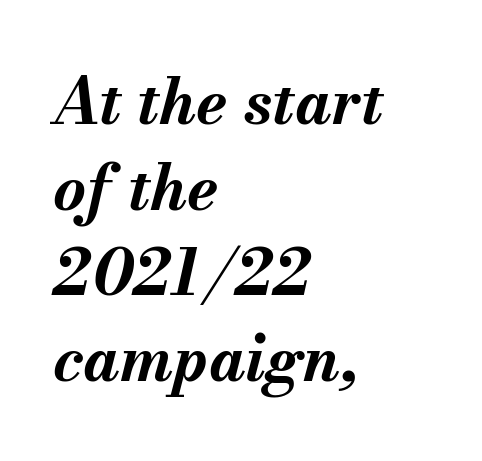
Observe the lean: these are italic letterforms. Students, this is bold: see how much ink each stroke carries. The rendering anchors every line to the left-hand side. Underlining? Definitely not there. The passage shown has conventional tracking throughout.
